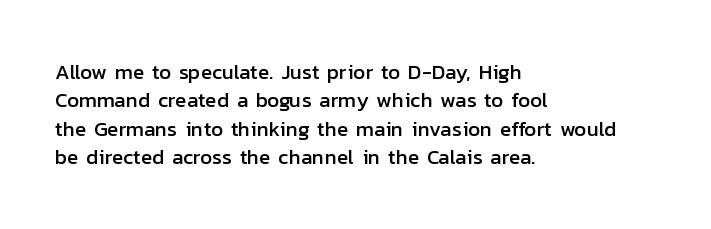
Posture: upright roman. The foot of each line stays bare and open. The passage shown stacks its lines at a standard gap. Alignment: flush left. The horizontal fit of the characters is conventional and even.
